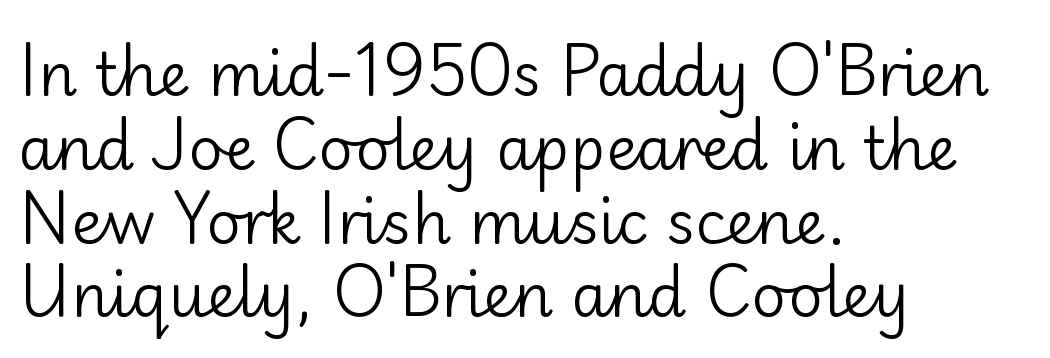
Q: Is the text bold? A: No.
Q: Is the text italic (slanted)? A: No, it is upright.
Q: Is the typeface a serif or a sans-serif typeface? A: Sans-serif.
Q: Is the text underlined? A: No.
Q: How is the paragraph aligned? A: Left-aligned.
Q: Is the spacing between letters normal or unusually wide? A: Normal.
Q: Width (condensed, normal, or wide)? A: Normal.
Q: Stroke contrast? A: Low.
Q: x-height? A: Small.
Q: Monospaced? A: No.
